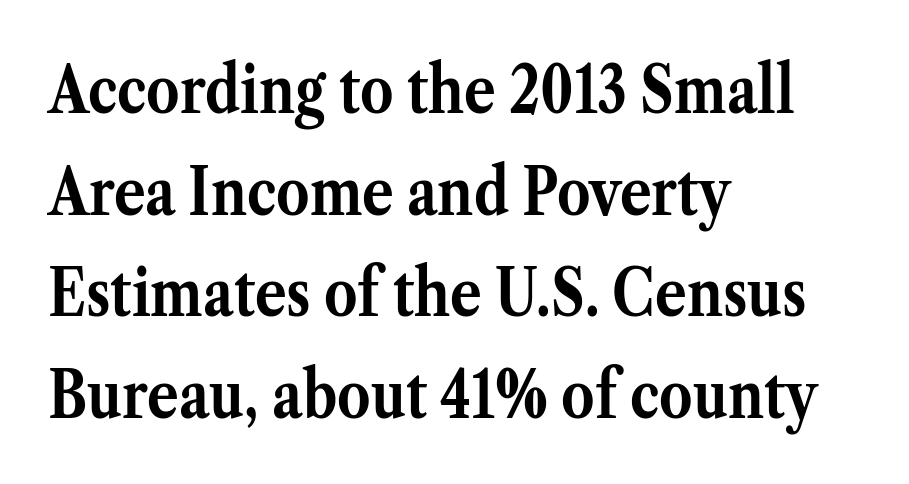
The image shows 66 px semibold serif type, upright; set left-aligned, normal line spacing (1.54x), normal letter spacing, not underlined; medium stroke contrast and a medium x-height.
